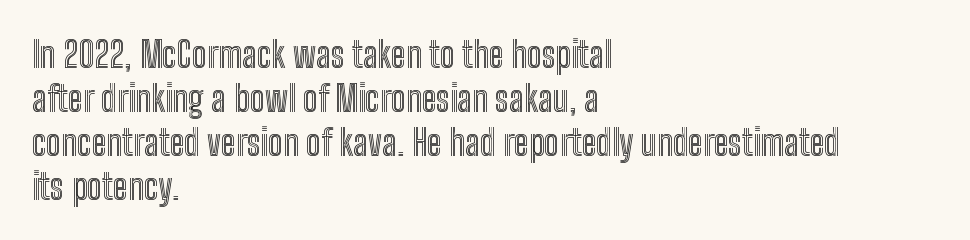
{"italic": "no", "width": "condensed", "x_height": "medium", "monospaced": "no", "underline": "no", "align": "left", "line_spacing_ratio": 1.22, "letter_spacing": "normal", "letter_spacing_em": 0.0, "glyph_px": 36}
